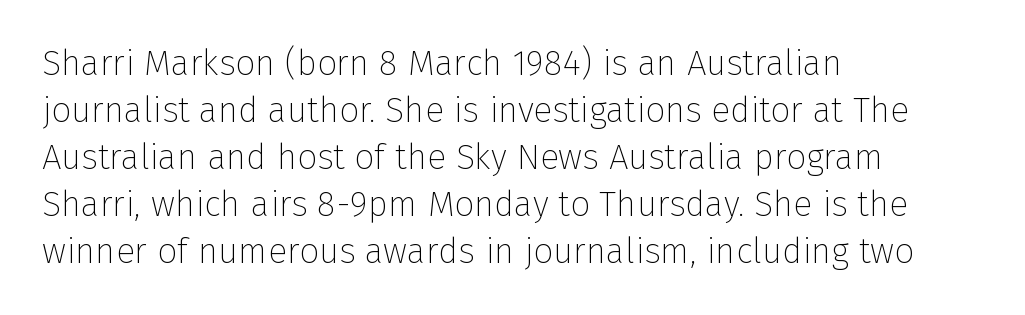
{"serif": "no", "italic": "no", "bold": "no", "weight": "thin", "width": "normal", "stroke_contrast": "low", "x_height": "medium", "monospaced": "no", "underline": "no", "align": "left", "line_spacing": "normal", "line_spacing_ratio": 1.34, "letter_spacing": "normal", "letter_spacing_em": 0.0, "glyph_px": 35}
